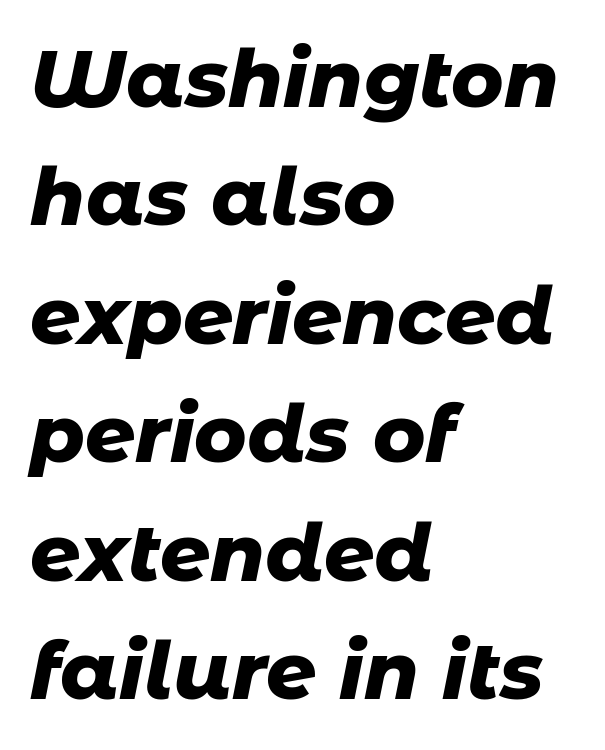
Glance below the letters and you will spot only blank space. You could not count columns in this text — the font is proportionally spaced. Observe the lean: these are italic letterforms. How heavy is the stroke? Heavy — this is a bold. The vertical gap from one line to the next is medium. Characters follow at the spacing the type designer built in.
